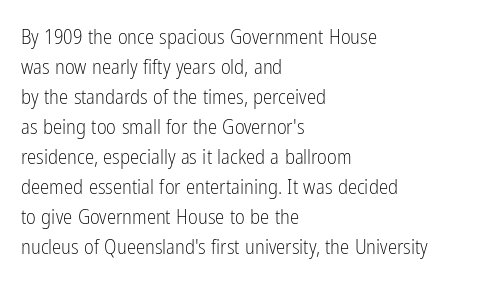
Q: Is the text bold? A: No.
Q: Is the text italic (slanted)? A: No, it is upright.
Q: Is the text underlined? A: No.
Q: How is the paragraph aligned? A: Left-aligned.
Q: Is the spacing between letters normal or unusually wide? A: Normal.
Q: Is the spacing between lines tight, normal or loose? A: Normal.
